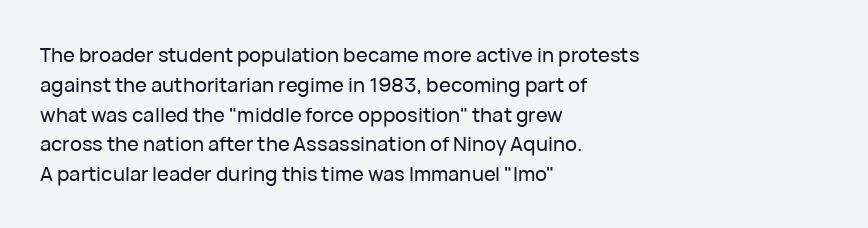
{"italic": "no", "underline": "no", "align": "left", "line_spacing": "normal", "line_spacing_ratio": 1.49, "letter_spacing": "normal", "letter_spacing_em": 0.0, "glyph_px": 20}
